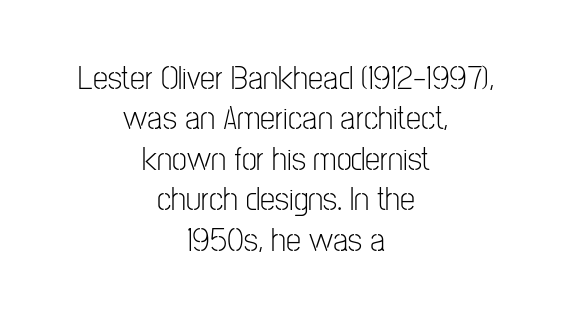
Q: Is the text bold? A: No.
Q: Is the text italic (slanted)? A: No, it is upright.
Q: Is the typeface a serif or a sans-serif typeface? A: Sans-serif.
Q: Is the text underlined? A: No.
Q: How is the paragraph aligned? A: Centered.
Q: Is the spacing between letters normal or unusually wide? A: Normal.
Q: Width (condensed, normal, or wide)? A: Condensed.
Q: Stroke contrast? A: Low.
Q: x-height? A: Medium.
Q: Monospaced? A: No.
